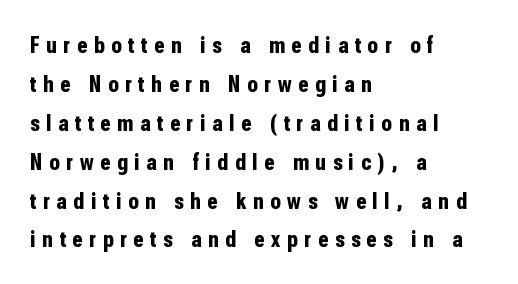
The horizontal fit of the characters is loose and conspicuously gappy. Line starts are locked; line ends wander. Vertically, the passage feels balanced, rows spaced as you'd expect. You'd pick this weight for a headline — it's a proper bold.
